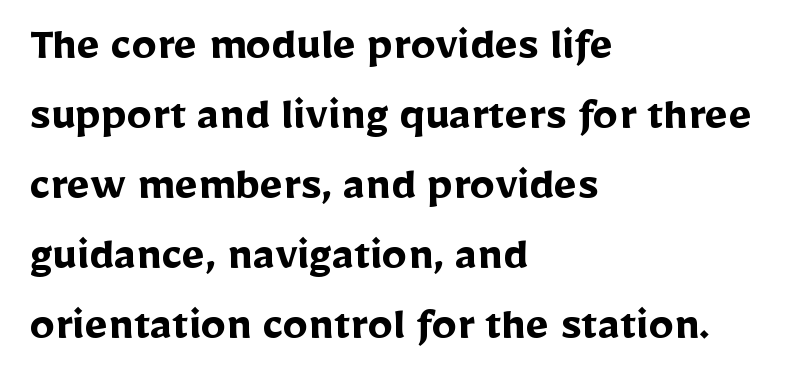
{"serif": "no", "italic": "no", "bold": "yes", "weight": "semibold", "width": "normal", "stroke_contrast": "low", "x_height": "medium", "monospaced": "no", "underline": "no", "align": "left", "line_spacing": "normal", "line_spacing_ratio": 1.4, "letter_spacing": "normal", "letter_spacing_em": 0.0, "glyph_px": 50}
